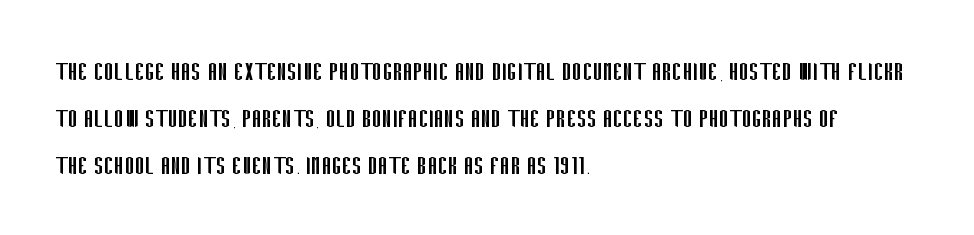
{"serif": "no", "italic": "no", "bold": "no", "weight": "regular", "width": "condensed", "stroke_contrast": "low", "x_height": "large", "monospaced": "no", "underline": "no", "align": "left", "line_spacing": "normal", "line_spacing_ratio": 1.57, "letter_spacing": "normal", "letter_spacing_em": 0.0, "glyph_px": 30}
